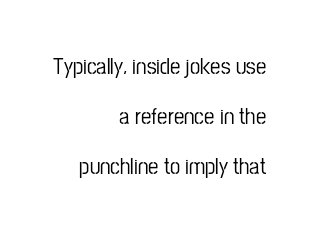
The typesetter chose a ragged-left arrangement here. Quick note: underline off. One glance says open: line gaps are wider than usual. Spacing between characters is what you'd get straight out of the box.
